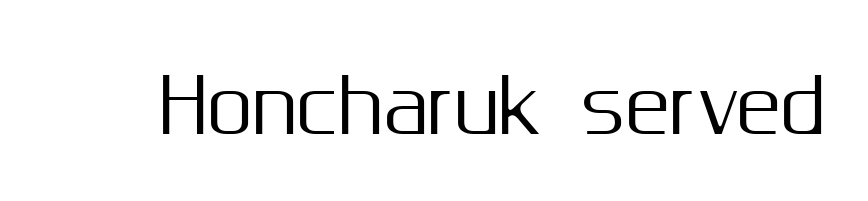
The image shows 74 px sans-serif type, upright; set normal letter spacing, not underlined; medium stroke contrast and a medium x-height.
